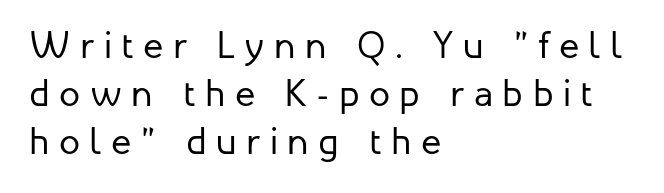
Q: Is the text bold? A: No.
Q: Is the text italic (slanted)? A: No, it is upright.
Q: Is the typeface a serif or a sans-serif typeface? A: Sans-serif.
Q: Is the text underlined? A: No.
Q: How is the paragraph aligned? A: Left-aligned.
Q: Is the spacing between letters normal or unusually wide? A: Unusually wide.
Q: Is the spacing between lines tight, normal or loose? A: Normal.
Q: Width (condensed, normal, or wide)? A: Normal.
Q: Stroke contrast? A: Low.
Q: x-height? A: Medium.
Q: Monospaced? A: No.
